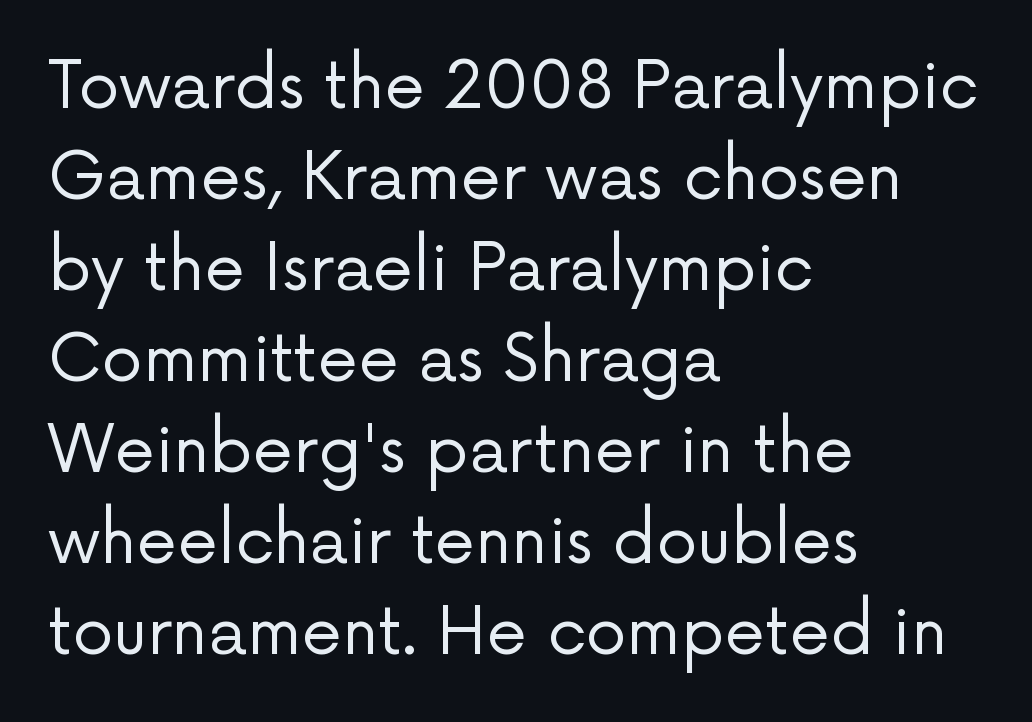
{"serif": "no", "italic": "no", "bold": "no", "weight": "regular", "width": "normal", "stroke_contrast": "low", "x_height": "medium", "monospaced": "no", "underline": "no", "align": "left", "line_spacing": "normal", "line_spacing_ratio": 1.4, "letter_spacing": "normal", "letter_spacing_em": 0.0, "glyph_px": 65}
